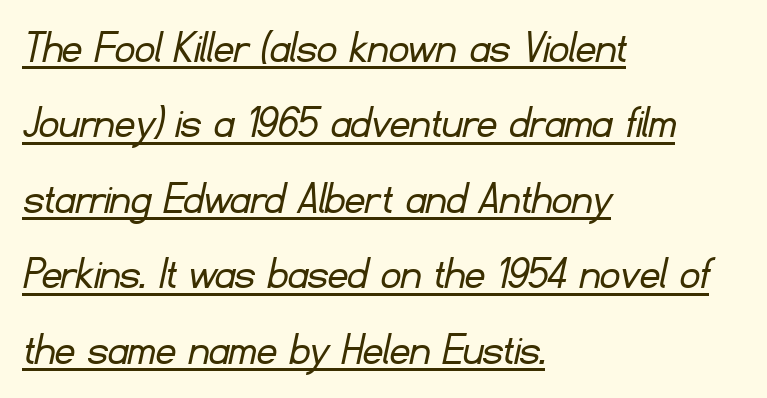
Q: Is the text bold? A: No.
Q: Is the typeface a serif or a sans-serif typeface? A: Sans-serif.
Q: Is the text underlined? A: Yes.
Q: How is the paragraph aligned? A: Left-aligned.
Q: Is the spacing between letters normal or unusually wide? A: Normal.
Q: Is the spacing between lines tight, normal or loose? A: Normal.
Q: Width (condensed, normal, or wide)? A: Normal.
Q: Stroke contrast? A: Low.
Q: x-height? A: Small.
Q: Monospaced? A: No.
